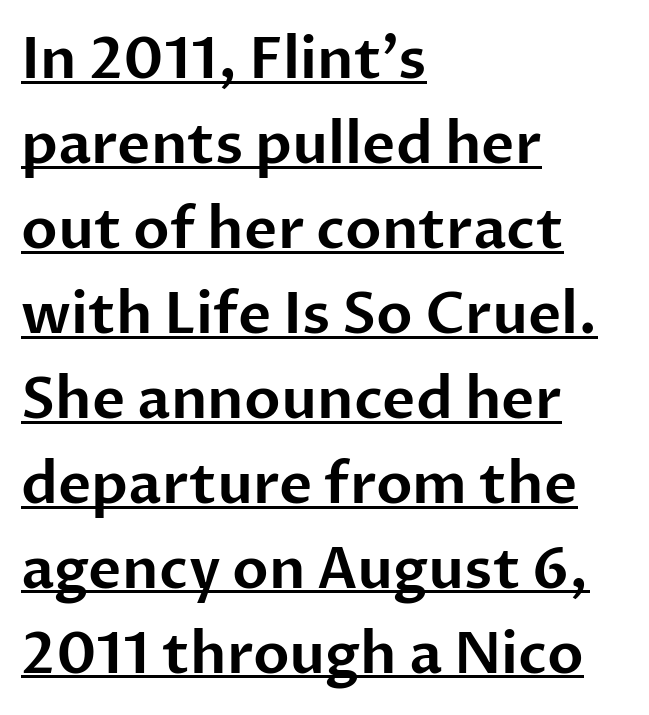
A sans-serif font was chosen for this passage. This sample keeps an unexceptional amount of space between lines. These lines stack with their left ends in a neat column. Posture: upright roman. Between one letter and the next there's only the usual sliver of space. Has an underline been added? It has.
